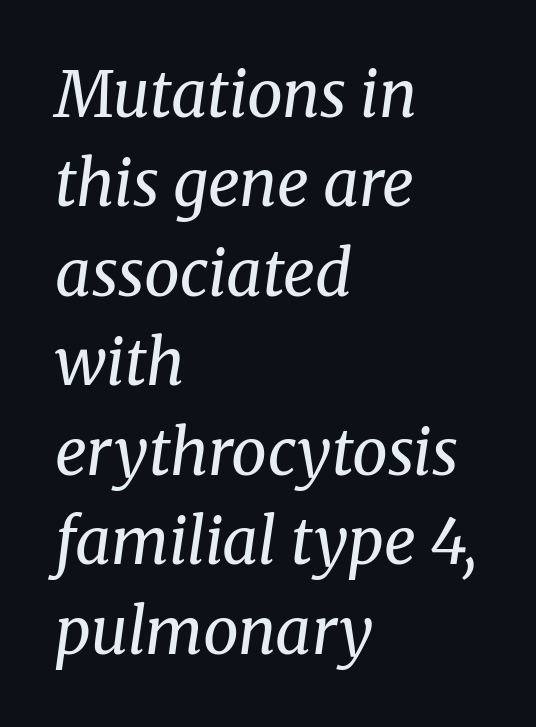
{"serif": "yes", "italic": "yes", "lean": "right", "slant_degrees": 8, "bold": "no", "weight": "regular", "width": "normal", "stroke_contrast": "medium", "x_height": "medium", "monospaced": "no", "underline": "no", "align": "left", "line_spacing": "normal", "line_spacing_ratio": 1.42, "letter_spacing": "normal", "letter_spacing_em": 0.0, "glyph_px": 63}
